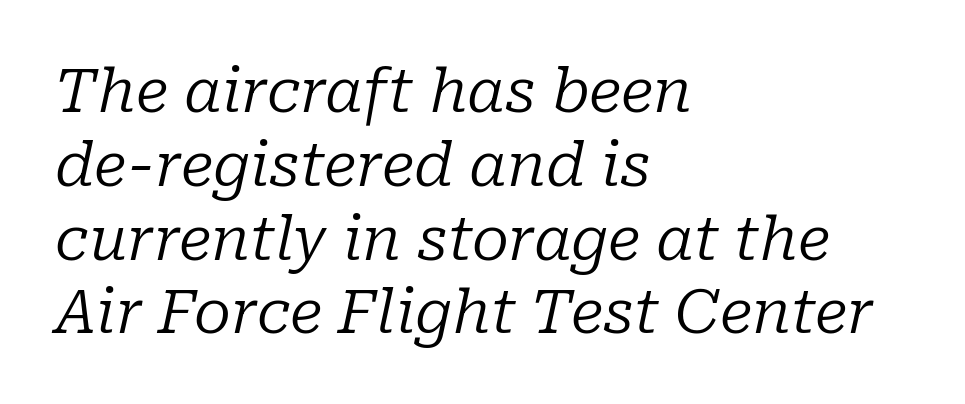
The image shows 61 px regular-weight serif type, italic (leaning right); set left-aligned, line spacing 1.21x, normal letter spacing, not underlined; low stroke contrast and a medium x-height.
